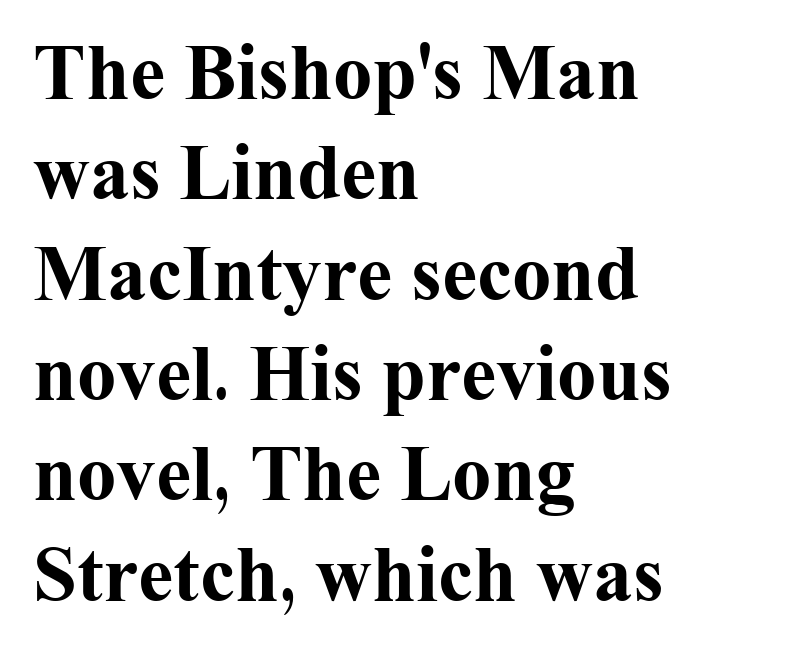
Small tapered or slab feet sit at the stroke ends, so this counts as serif. The letters stand straight up with perfectly vertical stems. Short note: letters normally spaced. The zone under the glyphs is completely vacant.
